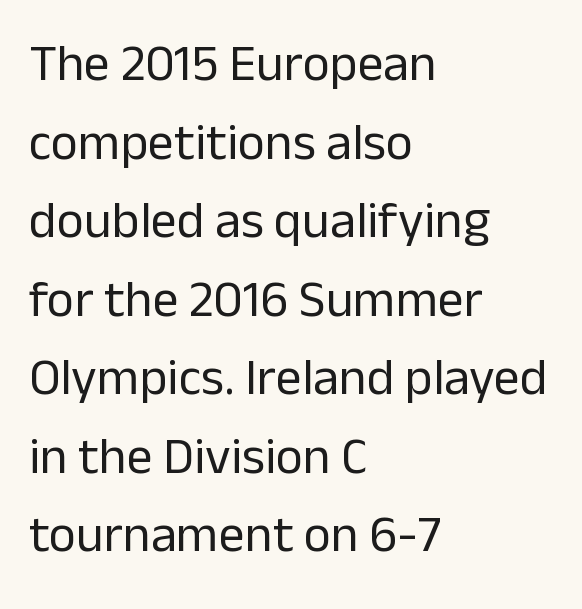
{"serif": "no", "italic": "no", "bold": "no", "weight": "regular", "width": "normal", "stroke_contrast": "low", "x_height": "medium", "monospaced": "no", "underline": "no", "align": "left", "line_spacing": "normal", "line_spacing_ratio": 1.51, "letter_spacing": "normal", "letter_spacing_em": 0.0, "glyph_px": 52}
